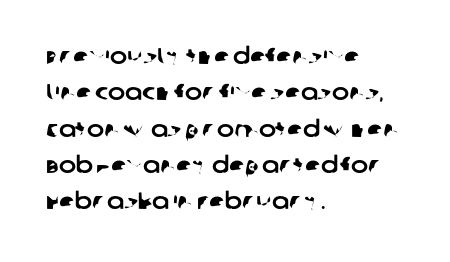
The image shows 23 px text type; set left-aligned, normal line spacing (1.58x), normal letter spacing, not underlined.
